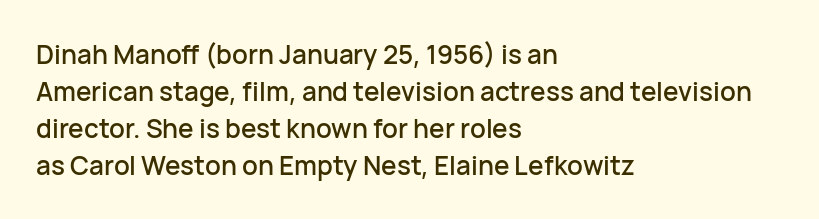
{"italic": "no", "underline": "no", "align": "left", "line_spacing": "normal", "line_spacing_ratio": 1.42, "letter_spacing": "normal", "letter_spacing_em": 0.0, "glyph_px": 26}
